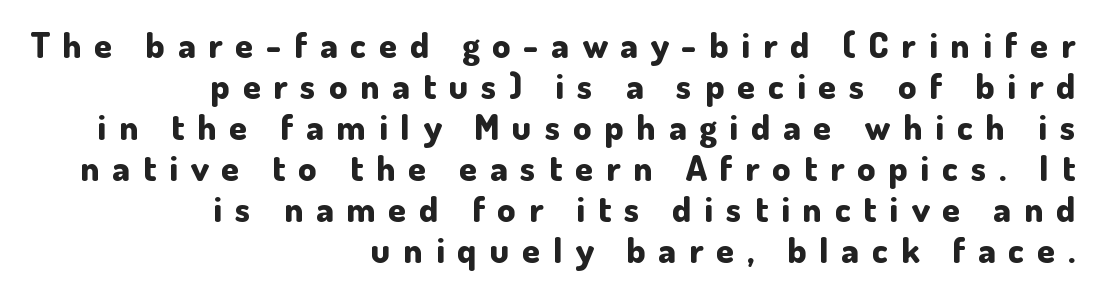
This rendering features lettering with no underline. This sample uses a sans-serif face. Teacher's note: observe the even right margin — that is flush-right alignment. The letterforms stand isolated, each surrounded by extra space. The sample has been set heavy, in full bold.
